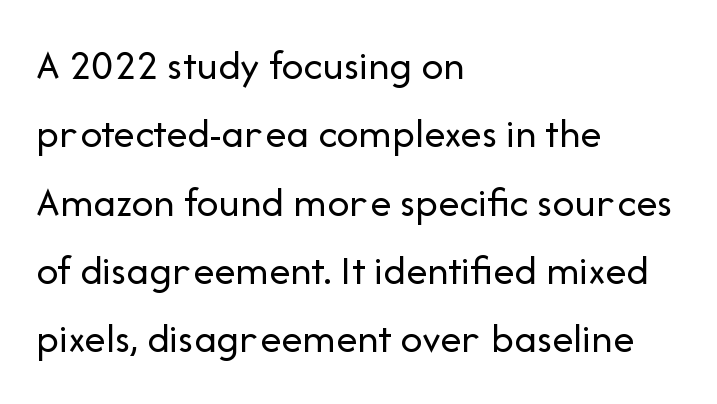
The image shows 43 px regular-weight sans-serif type, upright; set left-aligned, normal line spacing (1.59x), normal letter spacing, not underlined; low stroke contrast and a medium x-height.
